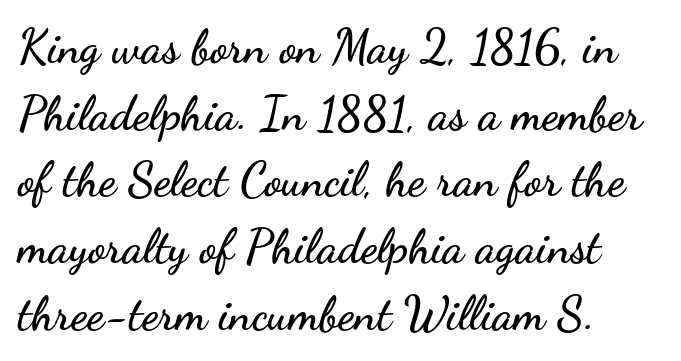
A typesetter would call this zero additional tracking. Summary of vertical rhythm: regular, with standard interline spacing. This is sans-serif lettering, the kind often seen on screens and signage. Any mark beneath the type? The region is blank.
